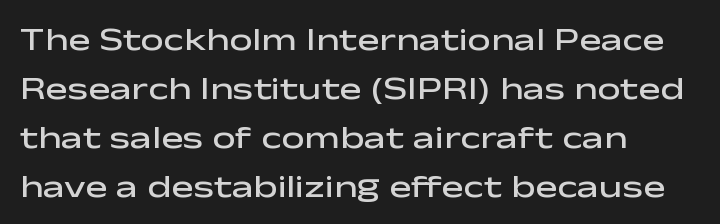
{"serif": "no", "italic": "no", "bold": "semi", "weight": "semibold", "width": "wide", "stroke_contrast": "low", "x_height": "medium", "monospaced": "no", "underline": "no", "align": "left", "line_spacing": "normal", "line_spacing_ratio": 1.48, "letter_spacing": "normal", "letter_spacing_em": 0.0, "glyph_px": 33}
